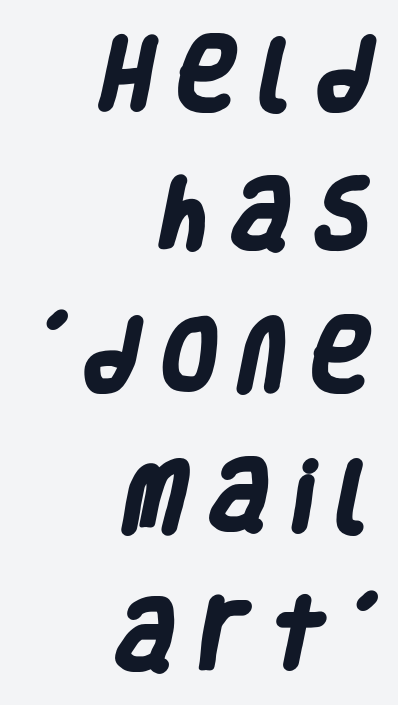
Q: Is the text bold? A: Yes.
Q: Is the typeface a serif or a sans-serif typeface? A: Sans-serif.
Q: Is the text underlined? A: No.
Q: How is the paragraph aligned? A: Right-aligned.
Q: Is the spacing between letters normal or unusually wide? A: Unusually wide.
Q: Width (condensed, normal, or wide)? A: Condensed.
Q: Stroke contrast? A: Low.
Q: x-height? A: Large.
Q: Monospaced? A: No.
